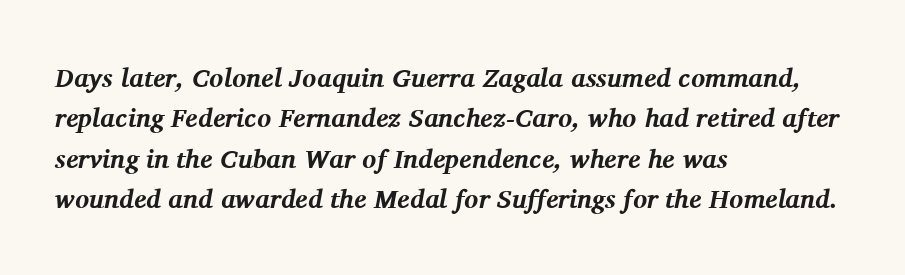
{"italic": "yes", "lean": "right", "slant_degrees": 11, "bold": "yes", "underline": "no", "align": "left", "line_spacing": "normal", "line_spacing_ratio": 1.55, "letter_spacing": "normal", "letter_spacing_em": 0.0, "glyph_px": 26}
